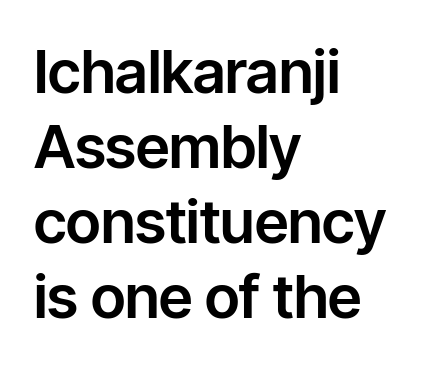
{"serif": "no", "italic": "no", "width": "normal", "stroke_contrast": "low", "x_height": "medium", "monospaced": "no", "underline": "no", "align": "left", "line_spacing": "normal", "line_spacing_ratio": 1.25, "letter_spacing": "normal", "letter_spacing_em": 0.0, "glyph_px": 60}
